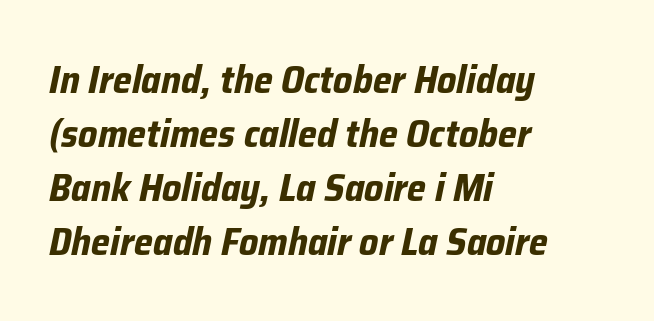
{"italic": "yes", "lean": "right", "slant_degrees": 12, "bold": "yes", "weight": "bold", "width": "normal", "stroke_contrast": "low", "x_height": "medium", "monospaced": "no", "underline": "no", "align": "left", "line_spacing": "normal", "line_spacing_ratio": 1.42, "letter_spacing": "normal", "letter_spacing_em": 0.0, "glyph_px": 38}
